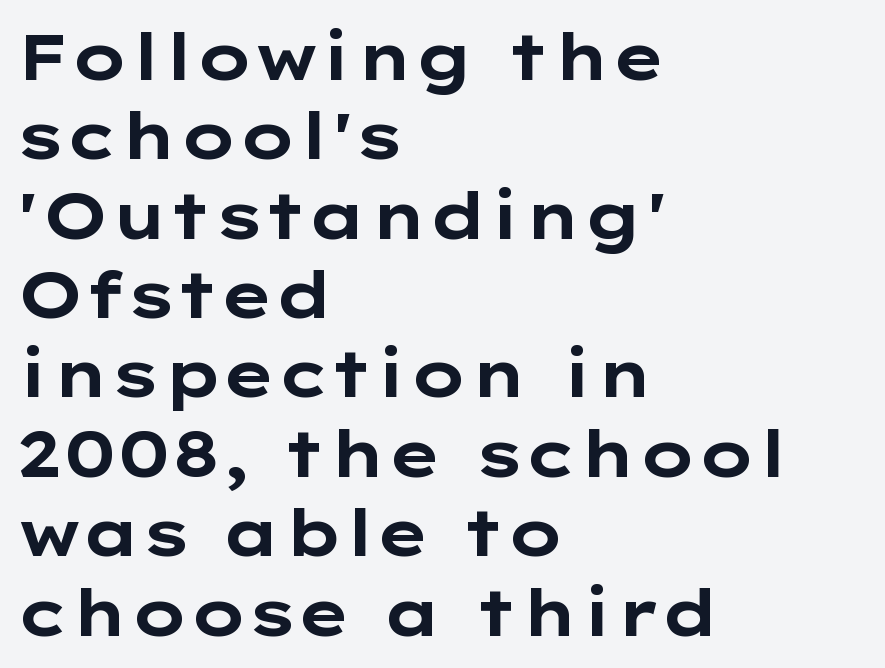
{"serif": "no", "italic": "no", "bold": "yes", "weight": "bold", "width": "wide", "stroke_contrast": "low", "x_height": "medium", "monospaced": "no", "underline": "no", "align": "left", "line_spacing_ratio": 1.24, "letter_spacing": "normal", "letter_spacing_em": 0.0, "glyph_px": 64}
